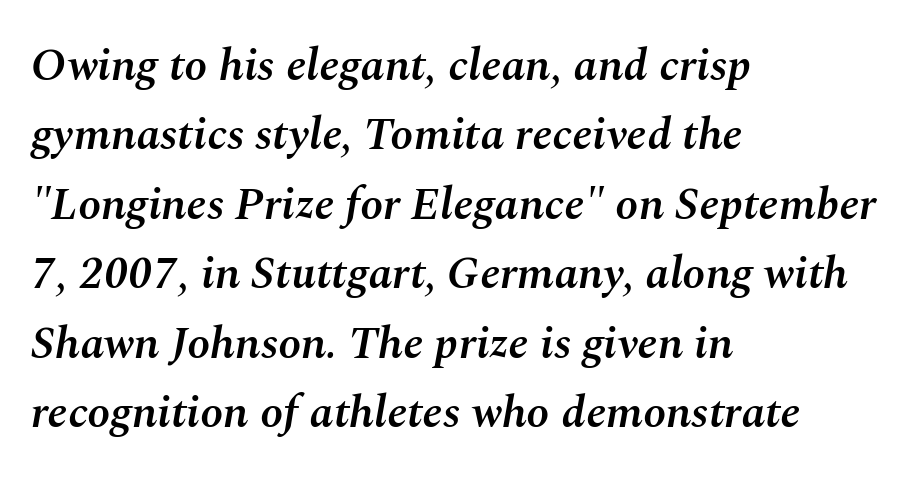
Q: Is the text bold? A: Semi-bold.
Q: Is the text italic (slanted)? A: Yes, it leans right by about 10 degrees.
Q: Is the text underlined? A: No.
Q: How is the paragraph aligned? A: Left-aligned.
Q: Is the spacing between letters normal or unusually wide? A: Normal.
Q: Is the spacing between lines tight, normal or loose? A: Normal.
Q: Width (condensed, normal, or wide)? A: Normal.
Q: Stroke contrast? A: Medium.
Q: x-height? A: Medium.
Q: Monospaced? A: No.
